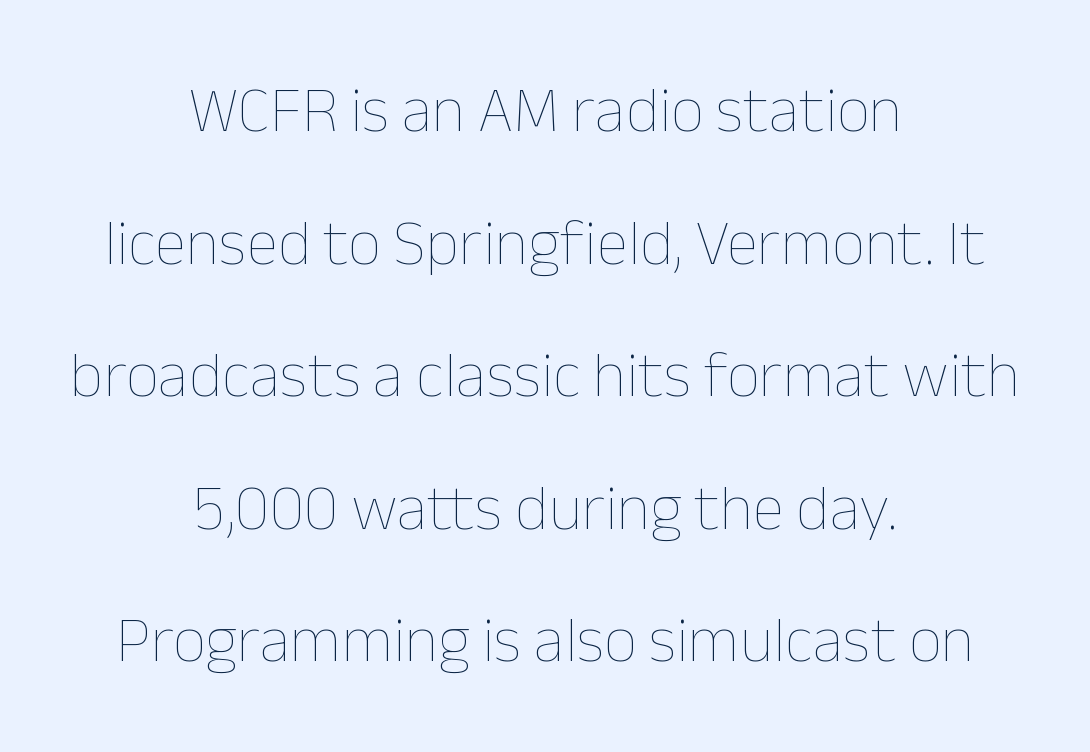
The image shows 65 px thin type, upright; set centered, loose line spacing (2.04x), normal letter spacing, not underlined; low stroke contrast and a medium x-height.
